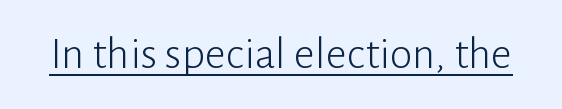
Q: Is the text bold? A: No.
Q: Is the text italic (slanted)? A: No, it is upright.
Q: Is the typeface a serif or a sans-serif typeface? A: Sans-serif.
Q: Is the text underlined? A: Yes.
Q: Is the spacing between letters normal or unusually wide? A: Normal.
Q: Width (condensed, normal, or wide)? A: Normal.
Q: Stroke contrast? A: Low.
Q: x-height? A: Medium.
Q: Monospaced? A: No.
